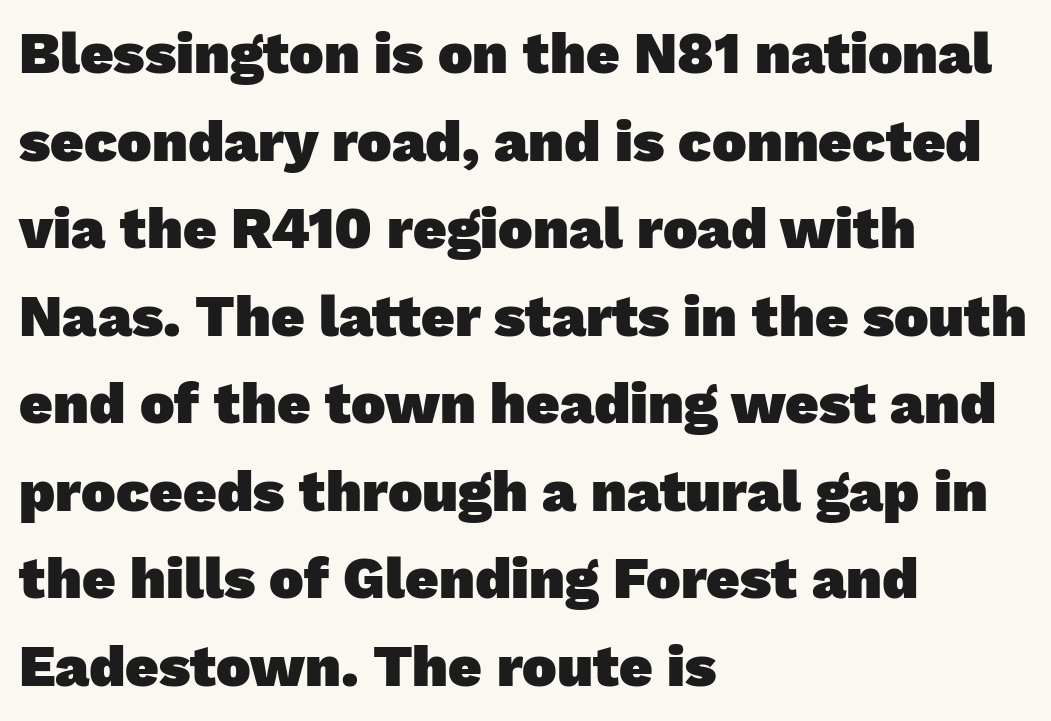
{"serif": "no", "bold": "yes", "weight": "heavy", "width": "normal", "stroke_contrast": "low", "x_height": "medium", "monospaced": "no", "underline": "no", "align": "left", "line_spacing": "normal", "line_spacing_ratio": 1.51, "letter_spacing": "normal", "letter_spacing_em": 0.0, "glyph_px": 58}
